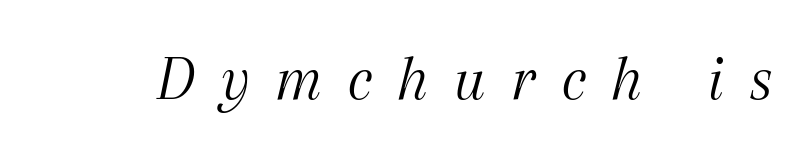
{"serif": "yes", "italic": "yes", "lean": "right", "slant_degrees": 12, "bold": "no", "weight": "light", "width": "normal", "stroke_contrast": "medium", "x_height": "medium", "monospaced": "no", "underline": "no", "letter_spacing": "wide", "letter_spacing_em": 0.37, "glyph_px": 64}
